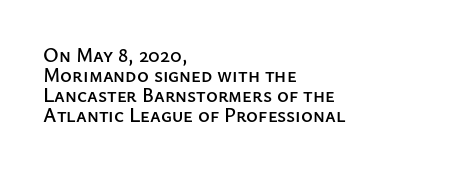
The image shows 20 px text type, upright; set left-aligned, tight line spacing (1.0x), normal letter spacing, not underlined.
